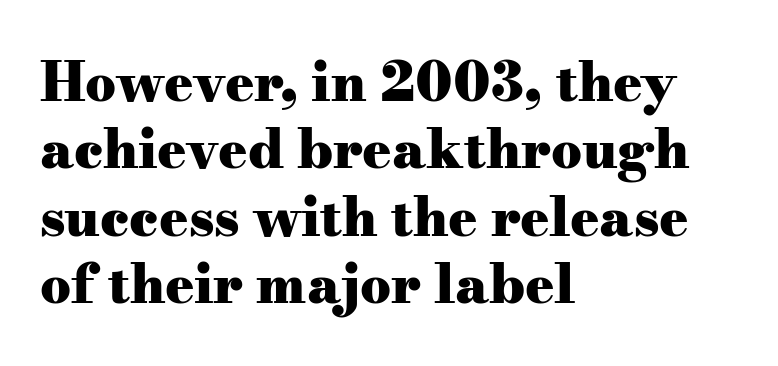
The passage is arranged the way most books set body copy — flush left. These lines were composed using upright roman letters. Rows of type keep a routine distance in the vertical direction. Nobody drew a line under any word here. What weight is shown? A full bold with thick strokes. Look at the bottom of the vertical strokes: they flare into serifs here.
